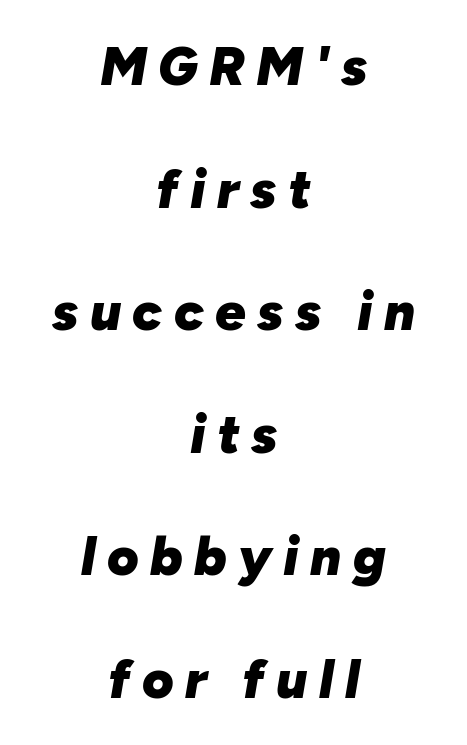
Check under the words: just untouched page. Spacing between characters has been opened up far beyond the box default. Airy leading. Short and long lines alike share a common midpoint. Do the characters align in a grid? No, the font is proportional.
